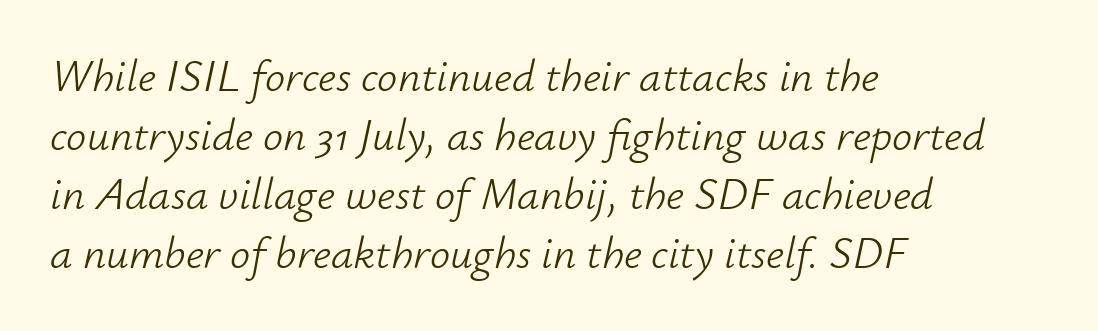
{"italic": "yes", "lean": "right", "slant_degrees": 12, "bold": "no", "weight": "light", "width": "normal", "stroke_contrast": "low", "x_height": "small", "monospaced": "no", "underline": "no", "align": "left", "line_spacing": "normal", "line_spacing_ratio": 1.31, "letter_spacing": "normal", "letter_spacing_em": 0.0, "glyph_px": 45}
